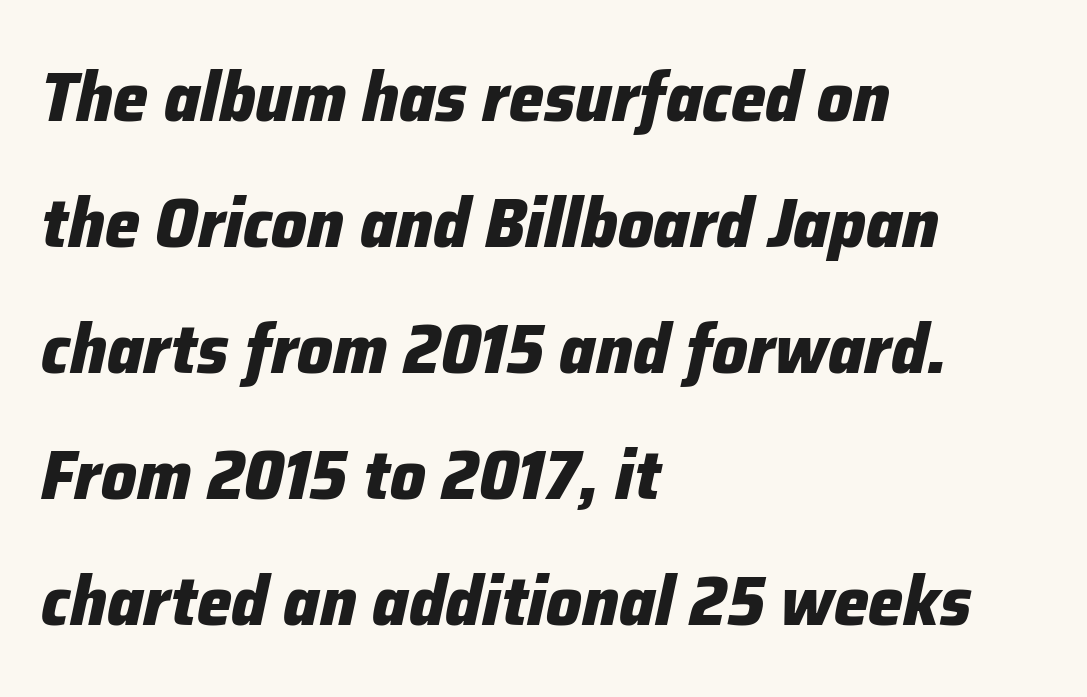
Q: Is the text bold? A: Yes.
Q: Is the text italic (slanted)? A: Yes, it leans right by about 12 degrees.
Q: Is the text underlined? A: No.
Q: How is the paragraph aligned? A: Left-aligned.
Q: Is the spacing between letters normal or unusually wide? A: Normal.
Q: Width (condensed, normal, or wide)? A: Normal.
Q: Stroke contrast? A: Low.
Q: x-height? A: Medium.
Q: Monospaced? A: No.
